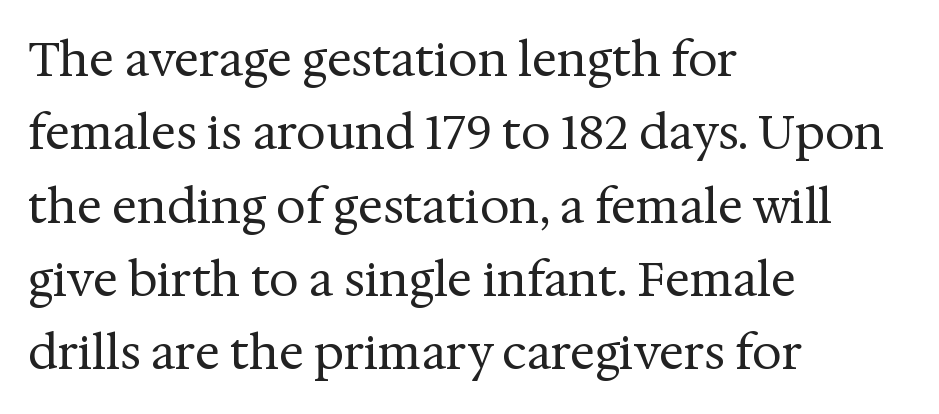
The image shows 47 px regular-weight serif type, upright; set left-aligned, normal line spacing (1.56x), normal letter spacing, not underlined; medium stroke contrast and a medium x-height.
